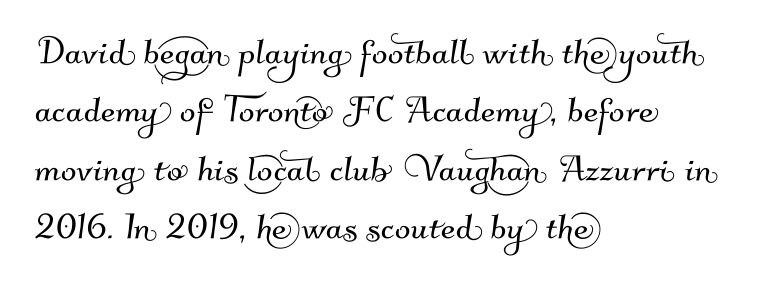
Bare-footed words on every line. The face used here is rendered with its standard letterfit. The rendering uses a moderate line-height, typical for paragraphs. Note the varied advance widths — an 'i' is clearly narrower than an 'm'. In CSS terms this would be text-align: left. The rendering shows plain stroke endings on the letterforms — a sans-serif design.
